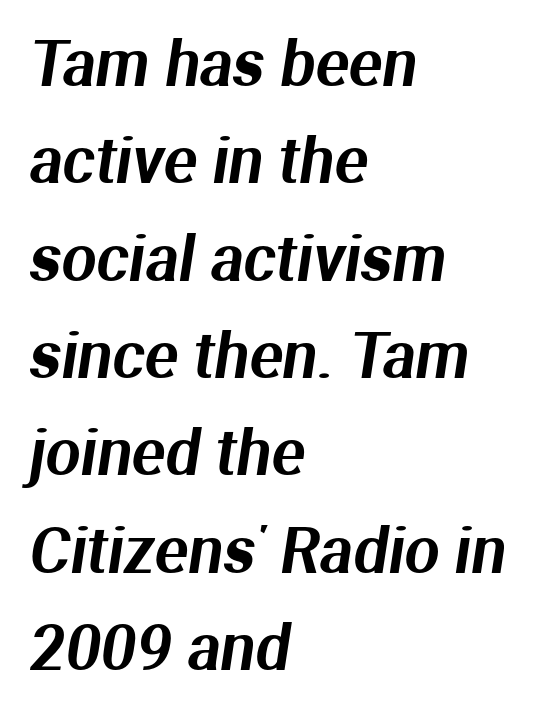
The image shows 62 px sans-serif type; set left-aligned, normal line spacing (1.57x), normal letter spacing, not underlined; medium stroke contrast and a medium x-height.
